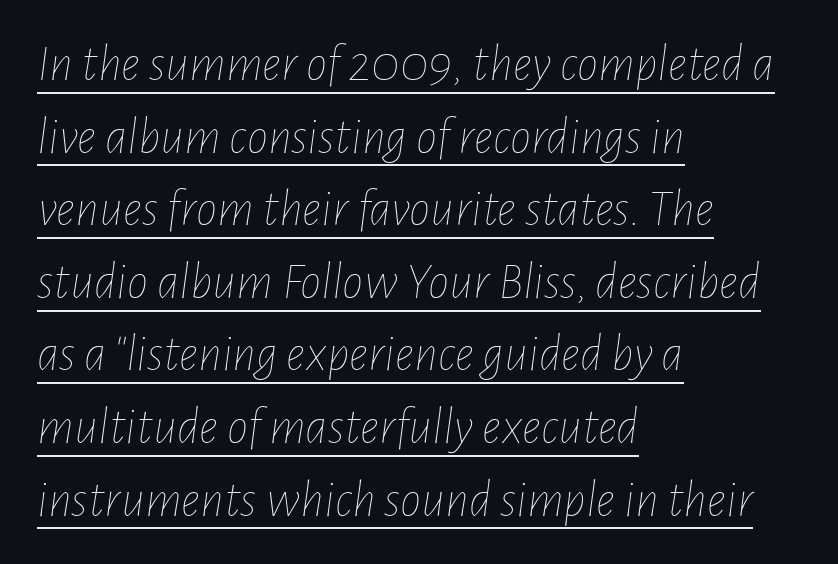
The image shows 53 px thin, condensed type, italic (leaning right); set left-aligned, normal line spacing (1.37x), normal letter spacing, underlined; low stroke contrast and a medium x-height.
